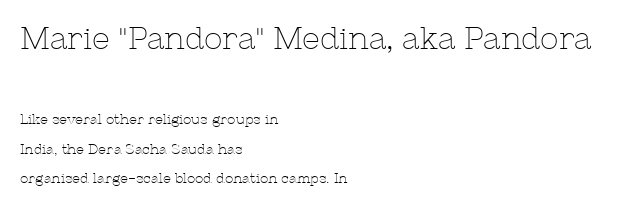
Q: Is the text bold? A: No.
Q: Is the text italic (slanted)? A: No, it is upright.
Q: Is the typeface a serif or a sans-serif typeface? A: Serif.
Q: Is the text underlined? A: No.
Q: How is the paragraph aligned? A: Left-aligned.
Q: Is the spacing between letters normal or unusually wide? A: Normal.
Q: Is the spacing between lines tight, normal or loose? A: Loose.
Q: Which block of text is set in a larger size, the first (top) or the second (bottom)? A: The first (top) one.
Q: Width (condensed, normal, or wide)? A: Normal.
Q: Stroke contrast? A: Low.
Q: x-height? A: Medium.
Q: Monospaced? A: No.
